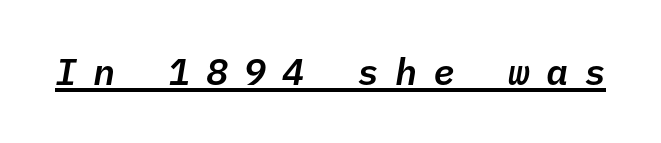
Q: Is the text italic (slanted)? A: Yes, it leans right by about 10 degrees.
Q: Is the text underlined? A: Yes.
Q: Is the spacing between letters normal or unusually wide? A: Unusually wide.
Q: Width (condensed, normal, or wide)? A: Normal.
Q: Stroke contrast? A: Low.
Q: x-height? A: Medium.
Q: Monospaced? A: Yes.
